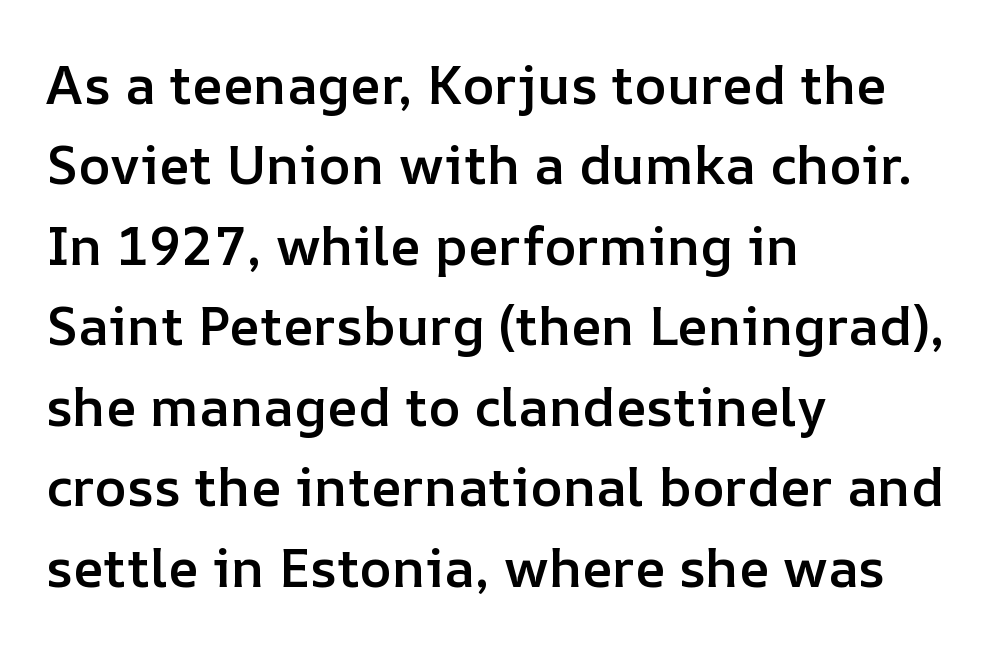
{"italic": "no", "bold": "semi", "weight": "semibold", "width": "normal", "stroke_contrast": "low", "x_height": "medium", "monospaced": "no", "underline": "no", "align": "left", "line_spacing": "normal", "line_spacing_ratio": 1.49, "letter_spacing": "normal", "letter_spacing_em": 0.0, "glyph_px": 54}
